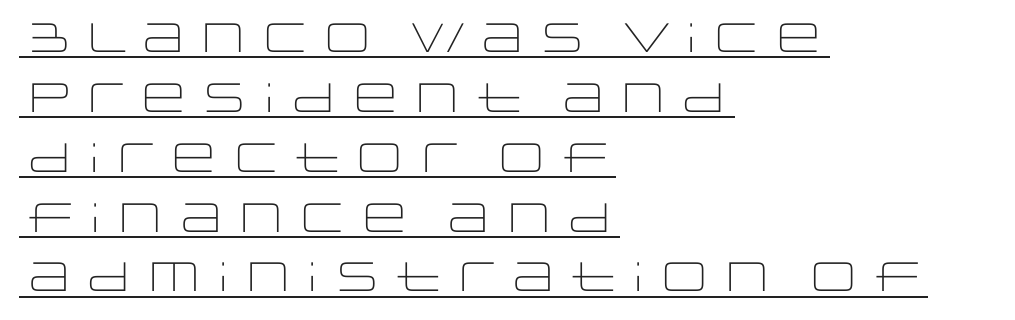
Typeset ragged right — the left edge is the straight one. On a weight scale, this lands at 450 or below. Serifs: no, the terminals of the letterforms are clean. Students, observe: this is what conventionally led text looks like.
